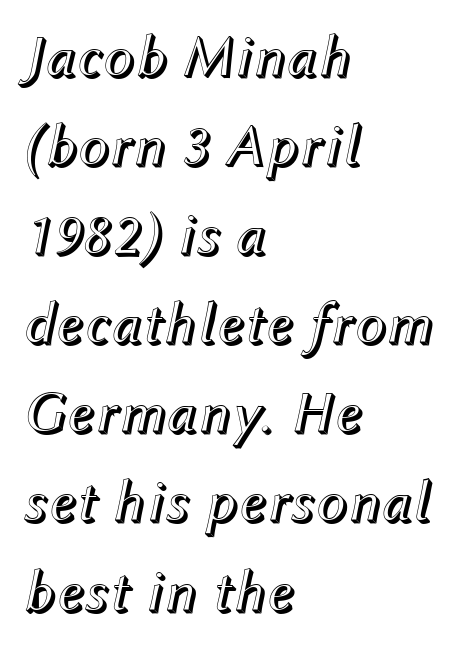
{"italic": "yes", "lean": "right", "slant_degrees": 12, "width": "normal", "x_height": "medium", "monospaced": "no", "underline": "no", "align": "left", "line_spacing": "normal", "line_spacing_ratio": 1.51, "letter_spacing": "normal", "letter_spacing_em": 0.0, "glyph_px": 59}
